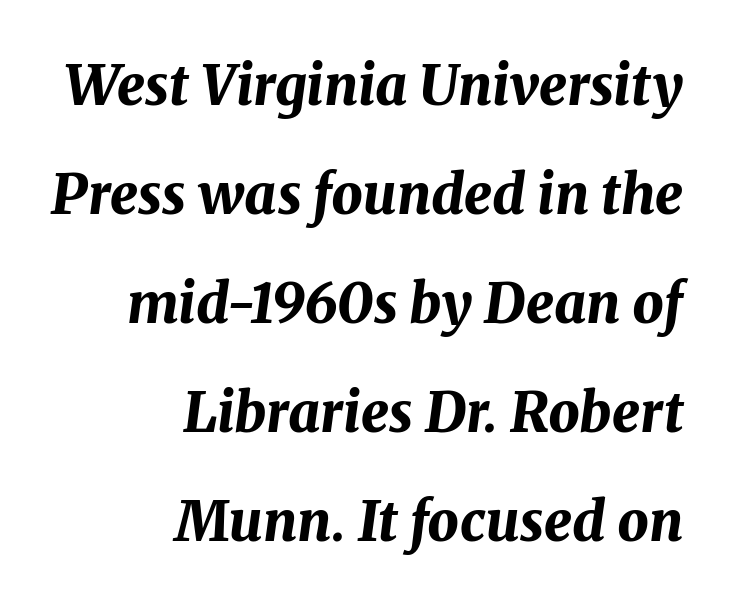
The rendering uses natural spacing where letterforms have individual widths. Observe the lean: these are italic letterforms. Set as a true bold cut, around the 700 mark. Spacing between characters is what you'd get straight out of the box. The words here are not underlined.
